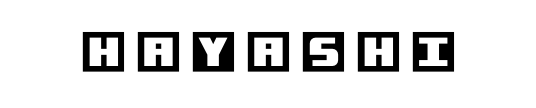
A clean baseline with only descenders dipping below it. Substantial extra tracking has been applied to these lines. A typesetter would mark this as roman, not italic.
